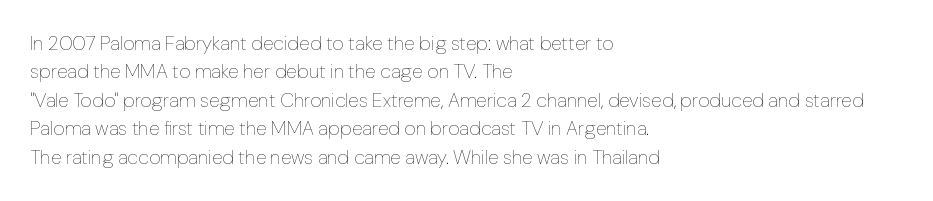
Glyph-to-glyph distance matches everyday printed text. One glance says typical: line gaps are just what's usual. A bare baseline throughout the passage. Does the lettering tilt? It doesn't — this is upright.
